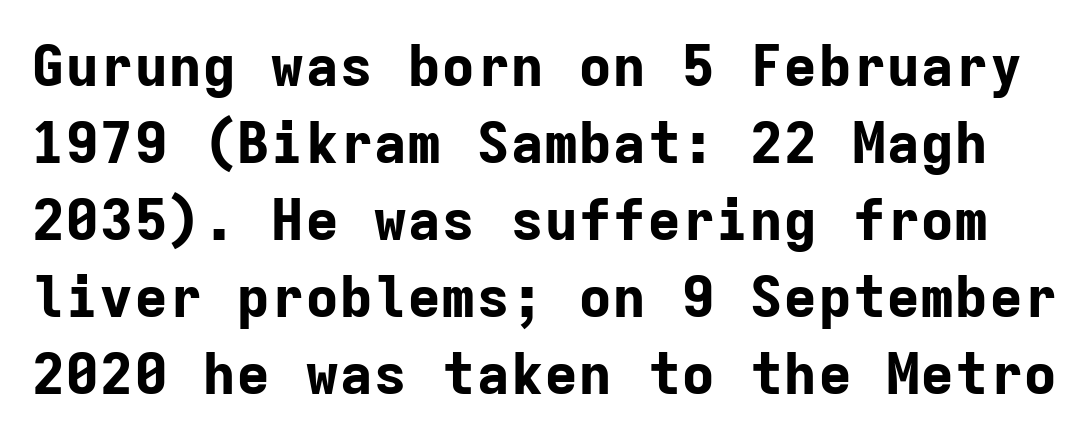
The image shows 57 px bold sans-serif type, upright, monospaced; set normal line spacing (1.35x), normal letter spacing, not underlined; low stroke contrast and a medium x-height.
